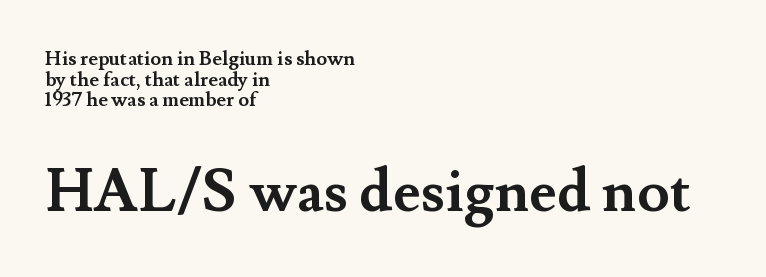
Q: Is the text bold? A: Yes.
Q: Is the text italic (slanted)? A: No, it is upright.
Q: Is the typeface a serif or a sans-serif typeface? A: Serif.
Q: Is the text underlined? A: No.
Q: How is the paragraph aligned? A: Left-aligned.
Q: Is the spacing between letters normal or unusually wide? A: Normal.
Q: Is the spacing between lines tight, normal or loose? A: Tight.
Q: Which block of text is set in a larger size, the first (top) or the second (bottom)? A: The second (bottom) one.
Q: Width (condensed, normal, or wide)? A: Normal.
Q: Stroke contrast? A: Medium.
Q: x-height? A: Small.
Q: Monospaced? A: No.
